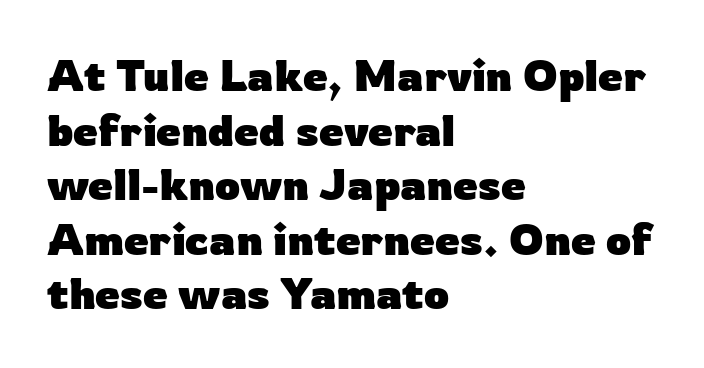
The image shows 44 px heavy sans-serif type, upright; set left-aligned, line spacing 1.24x, normal letter spacing, not underlined; low stroke contrast and a medium x-height.
